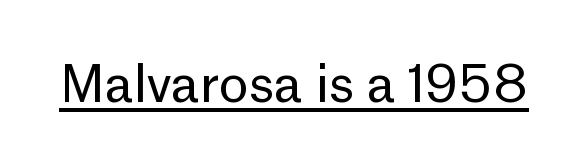
{"serif": "no", "italic": "no", "bold": "no", "weight": "regular", "width": "normal", "stroke_contrast": "low", "x_height": "medium", "monospaced": "no", "underline": "yes", "letter_spacing": "normal", "letter_spacing_em": 0.0, "glyph_px": 51}
